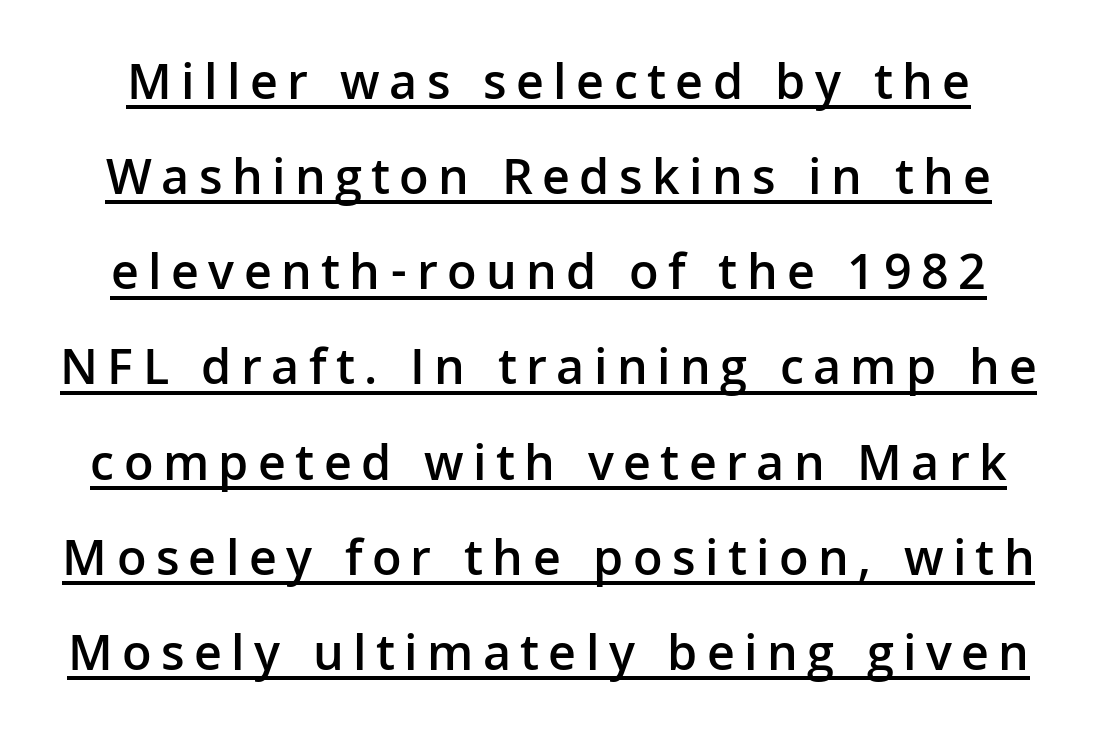
Q: Is the text bold? A: Semi-bold.
Q: Is the text italic (slanted)? A: No, it is upright.
Q: Is the typeface a serif or a sans-serif typeface? A: Sans-serif.
Q: Is the text underlined? A: Yes.
Q: Width (condensed, normal, or wide)? A: Normal.
Q: Stroke contrast? A: Low.
Q: x-height? A: Medium.
Q: Monospaced? A: No.
